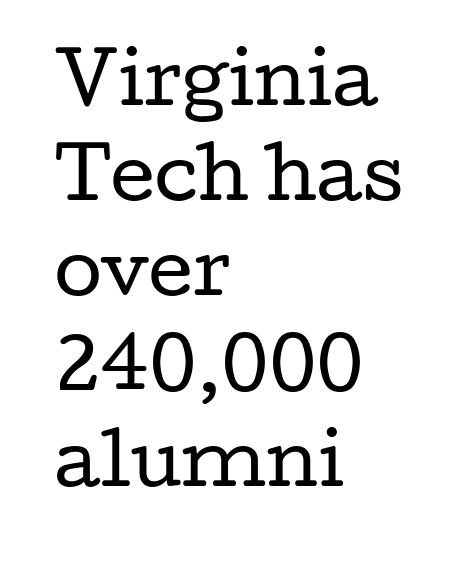
The image shows 69 px regular-weight, wide serif type, upright; set left-aligned, normal line spacing (1.38x), normal letter spacing, not underlined; low stroke contrast and a medium x-height.
